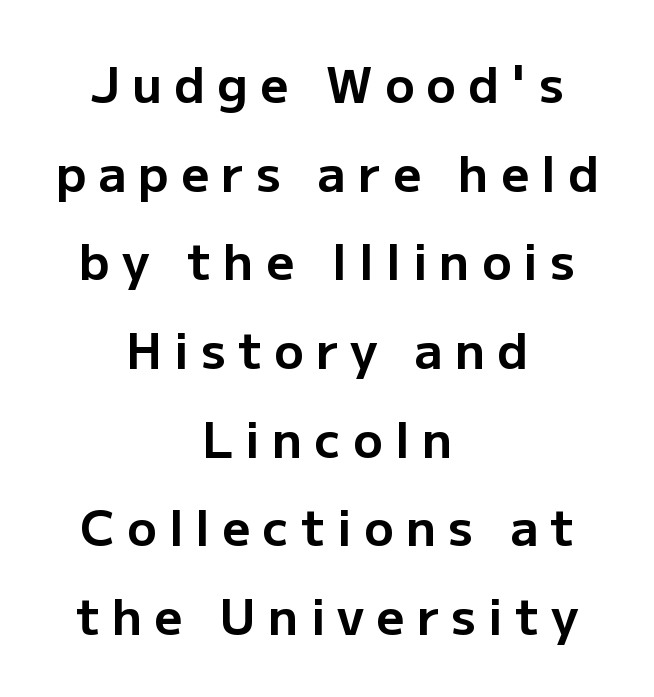
The image shows 49 px bold sans-serif type, upright; set centered, line spacing 1.81x, unusually wide letter spacing (+0.25 em), not underlined; low stroke contrast and a medium x-height.
